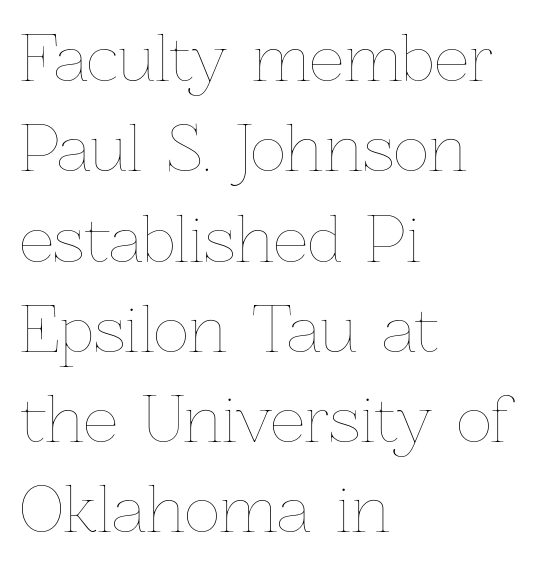
The image shows 61 px thin type, upright; set left-aligned, normal line spacing (1.48x), normal letter spacing, not underlined; low stroke contrast and a medium x-height.
